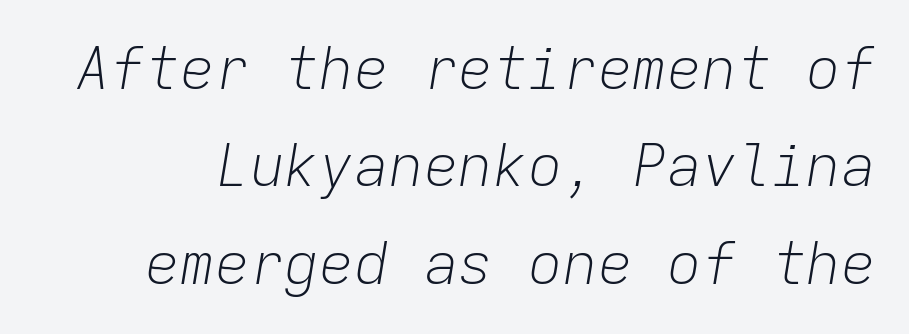
{"italic": "yes", "lean": "right", "slant_degrees": 9, "bold": "no", "weight": "light", "width": "normal", "stroke_contrast": "low", "x_height": "medium", "monospaced": "yes", "underline": "no", "line_spacing": "normal", "line_spacing_ratio": 1.68, "letter_spacing": "normal", "letter_spacing_em": 0.0, "glyph_px": 58}
